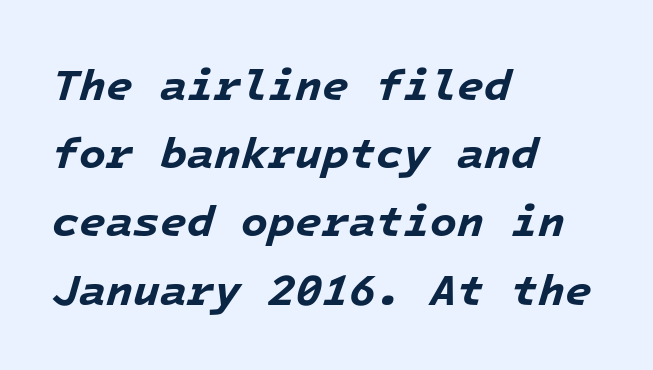
Q: Is the text bold? A: Yes.
Q: Is the text italic (slanted)? A: Yes, it leans right by about 16 degrees.
Q: Is the text underlined? A: No.
Q: How is the paragraph aligned? A: Left-aligned.
Q: Is the spacing between letters normal or unusually wide? A: Normal.
Q: Is the spacing between lines tight, normal or loose? A: Normal.
Q: Width (condensed, normal, or wide)? A: Normal.
Q: Stroke contrast? A: Low.
Q: x-height? A: Medium.
Q: Monospaced? A: Yes.
